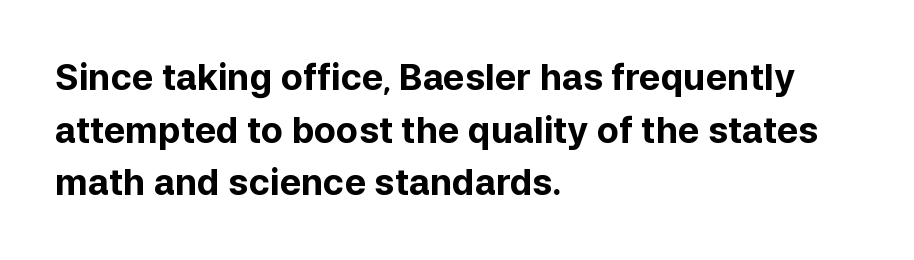
Evenly set lines give the paragraph a standard silhouette. Note: no serifs on the glyphs. The axis of the letterforms is exactly vertical. The typesetter chose a ragged-right arrangement here. Descenders hang freely into open space. A full-strength bold gives these letters their thick strokes.
